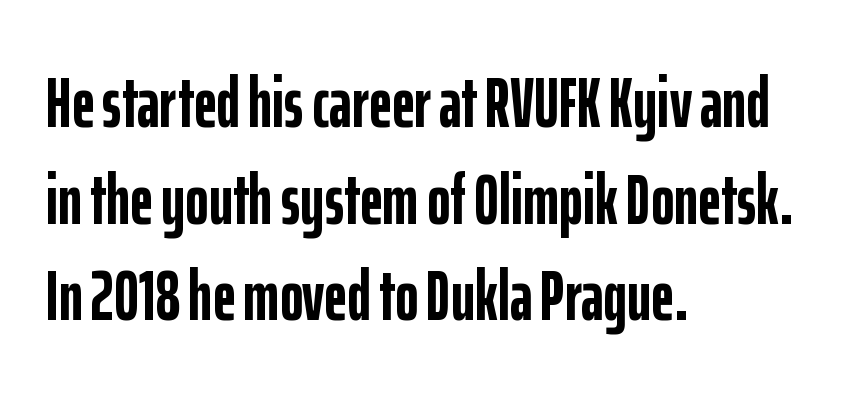
{"serif": "no", "italic": "no", "bold": "yes", "weight": "semibold", "width": "condensed", "stroke_contrast": "low", "x_height": "medium", "monospaced": "no", "underline": "no", "align": "left", "line_spacing": "normal", "line_spacing_ratio": 1.36, "letter_spacing": "normal", "letter_spacing_em": 0.0, "glyph_px": 71}
